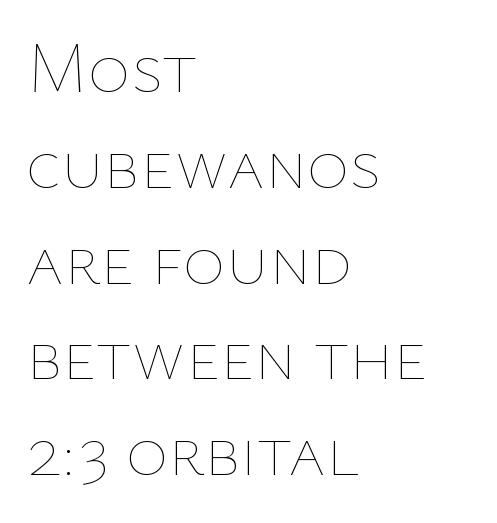
{"italic": "no", "bold": "no", "weight": "thin", "width": "normal", "stroke_contrast": "low", "x_height": "medium", "monospaced": "no", "underline": "no", "align": "left", "line_spacing": "normal", "line_spacing_ratio": 1.33, "letter_spacing": "normal", "letter_spacing_em": 0.0, "glyph_px": 72}
